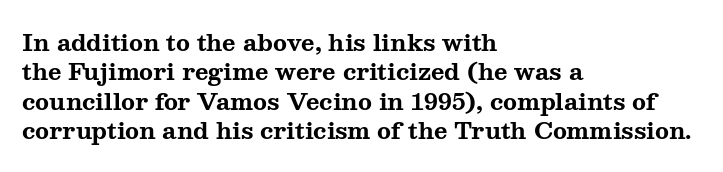
{"italic": "no", "bold": "yes", "underline": "no", "align": "left", "line_spacing": "normal", "line_spacing_ratio": 1.28, "letter_spacing": "normal", "letter_spacing_em": 0.0, "glyph_px": 23}
